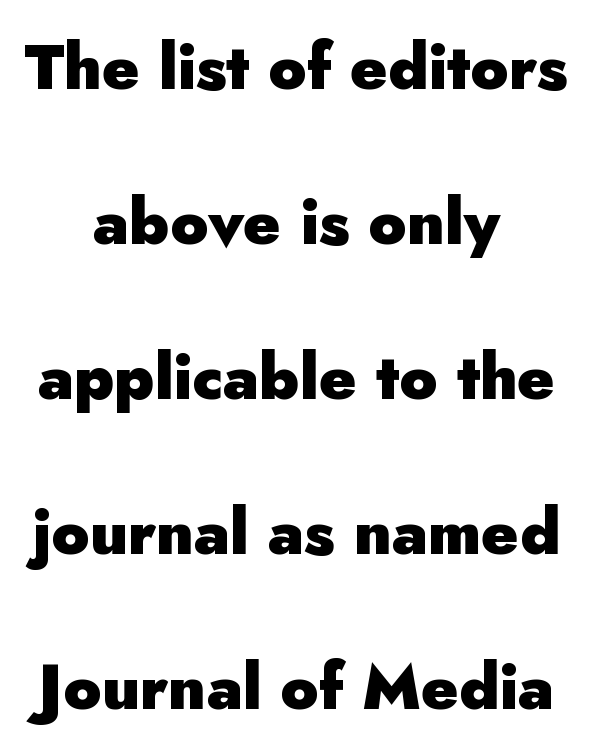
Q: Is the text bold? A: Yes.
Q: Is the text italic (slanted)? A: No, it is upright.
Q: Is the typeface a serif or a sans-serif typeface? A: Sans-serif.
Q: Is the text underlined? A: No.
Q: How is the paragraph aligned? A: Centered.
Q: Is the spacing between letters normal or unusually wide? A: Normal.
Q: Is the spacing between lines tight, normal or loose? A: Loose.
Q: Width (condensed, normal, or wide)? A: Normal.
Q: Stroke contrast? A: Low.
Q: x-height? A: Small.
Q: Monospaced? A: No.
